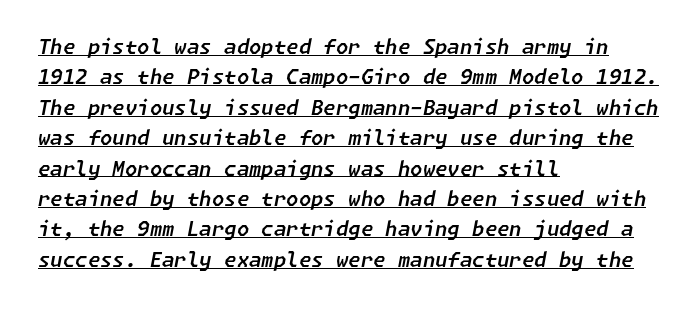
Q: Is the text italic (slanted)? A: Yes, it leans right by about 11 degrees.
Q: Is the text underlined? A: Yes.
Q: How is the paragraph aligned? A: Left-aligned.
Q: Is the spacing between letters normal or unusually wide? A: Normal.
Q: Is the spacing between lines tight, normal or loose? A: Normal.
